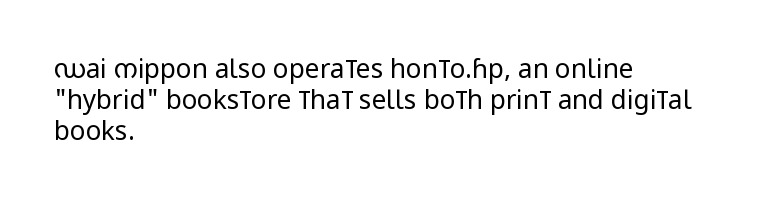
The image shows 26 px text type, upright; set left-aligned, line spacing 1.2x, normal letter spacing, not underlined.
